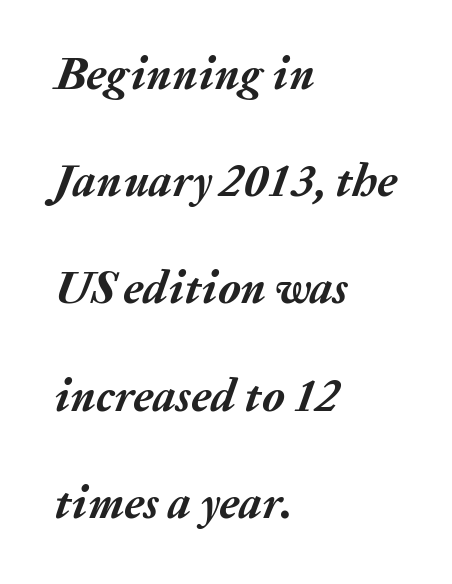
The image shows 46 px semibold type, italic (leaning right); set left-aligned, loose line spacing (2.33x), normal letter spacing, not underlined; medium stroke contrast and a medium x-height.
